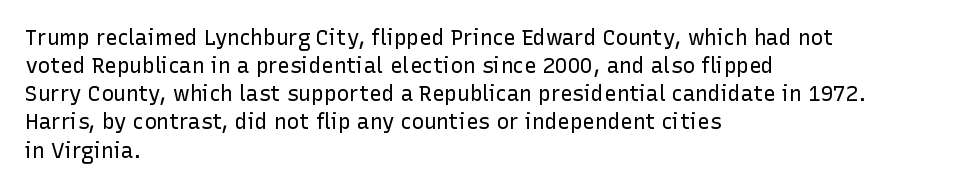
Visually the block forms a straight wall on the left and a jagged coastline on the right. Style check: upright. Bold? No — there's no thickening of the strokes. Notice how descenders clear the ascenders below comfortably — that's standard leading. Each word holds together tightly as a unit, with standard inter-letter gaps.
